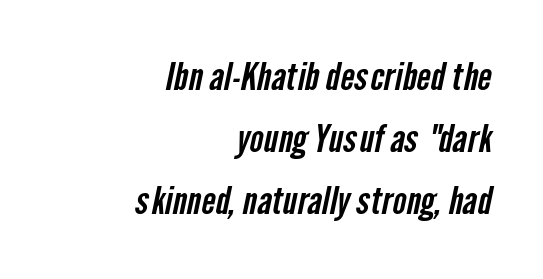
{"serif": "no", "width": "condensed", "stroke_contrast": "low", "x_height": "medium", "monospaced": "no", "underline": "no", "align": "right", "line_spacing": "normal", "line_spacing_ratio": 1.68, "letter_spacing": "normal", "letter_spacing_em": 0.0, "glyph_px": 37}
